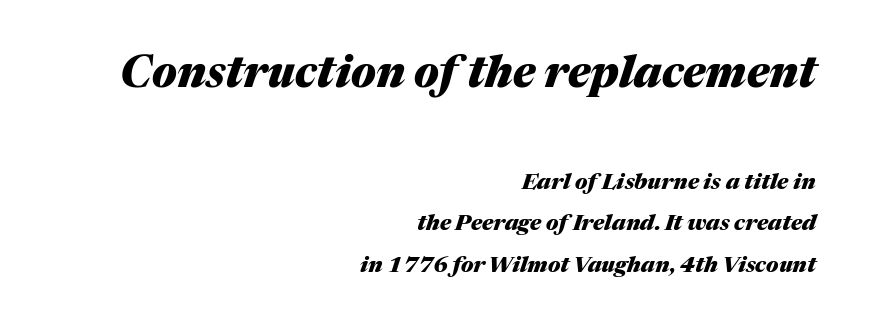
Each letter keeps its own natural width here, so spacing adapts to shape. Letter spacing: default. Bigger letters appear in the top chunk; the bottom chunk is reduced. Looking at the ascenders, they clearly lean. Each glyph is drawn with heavy, bold strokes. Letters rest on an invisible, unmarked baseline.
